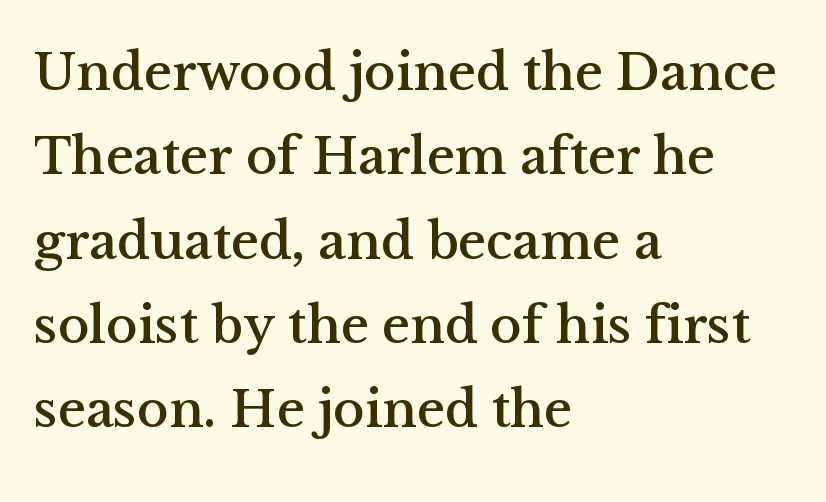
Successive baselines arrive at the customary interval. Varying glyph widths throughout — classic text-font behaviour. The text was rendered using a seriffed face with decorative stroke endings. Layout note: lines flush left. Letter spacing: default.
